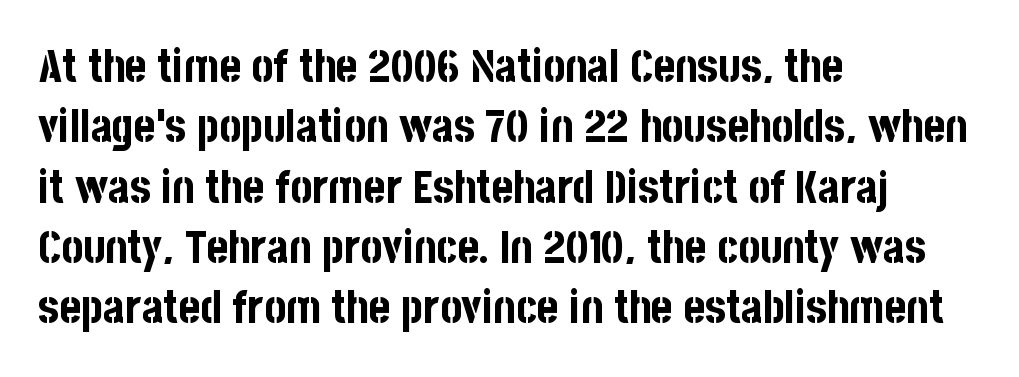
The image shows 46 px bold, condensed sans-serif type, upright; set left-aligned, normal line spacing (1.31x), normal letter spacing, not underlined; low stroke contrast and a large x-height.
